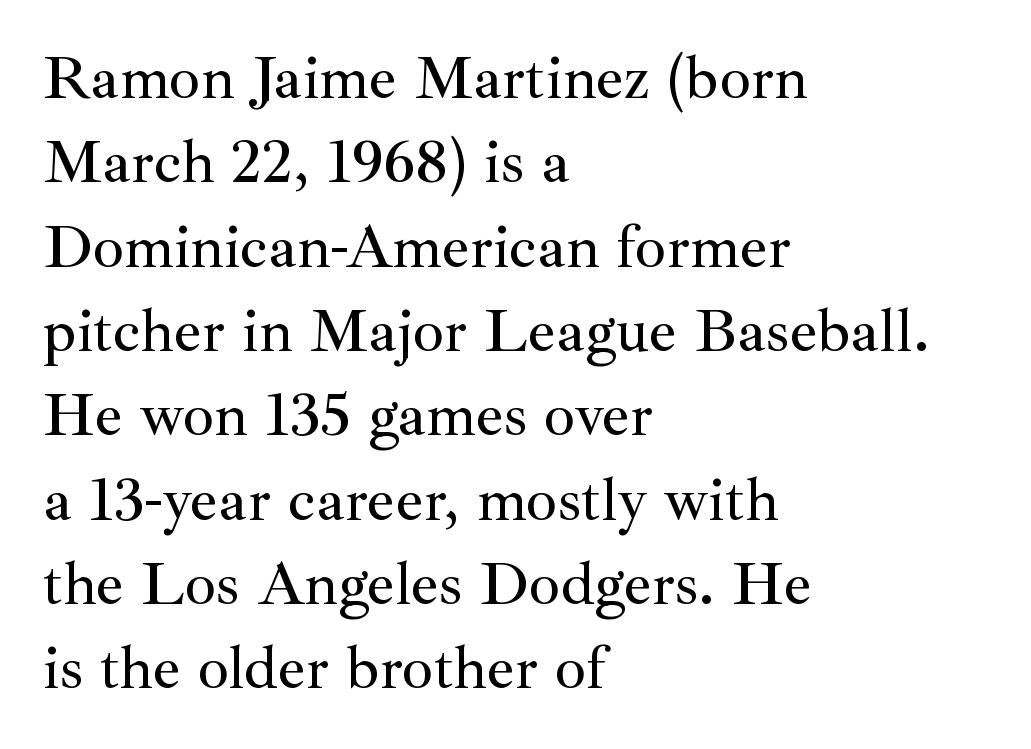
Q: Is the text italic (slanted)? A: No, it is upright.
Q: Is the typeface a serif or a sans-serif typeface? A: Serif.
Q: Is the text underlined? A: No.
Q: How is the paragraph aligned? A: Left-aligned.
Q: Is the spacing between letters normal or unusually wide? A: Normal.
Q: Is the spacing between lines tight, normal or loose? A: Normal.
Q: Width (condensed, normal, or wide)? A: Normal.
Q: Stroke contrast? A: Medium.
Q: x-height? A: Small.
Q: Monospaced? A: No.
